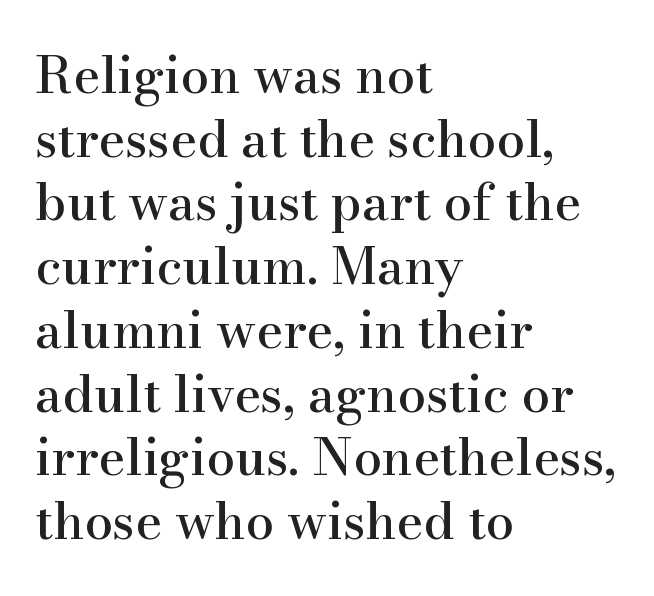
{"serif": "yes", "italic": "no", "width": "normal", "stroke_contrast": "high", "x_height": "small", "monospaced": "no", "underline": "no", "align": "left", "line_spacing": "normal", "line_spacing_ratio": 1.25, "letter_spacing": "normal", "letter_spacing_em": 0.0, "glyph_px": 51}
